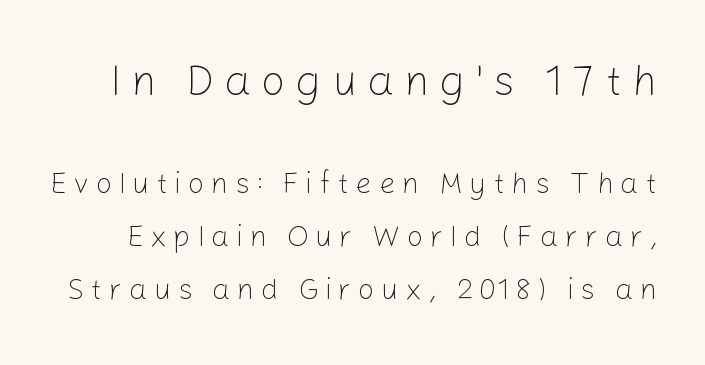
Q: Is the text bold? A: No.
Q: Is the text italic (slanted)? A: No, it is upright.
Q: Is the typeface a serif or a sans-serif typeface? A: Sans-serif.
Q: Is the text underlined? A: No.
Q: Is the spacing between letters normal or unusually wide? A: Unusually wide.
Q: Which block of text is set in a larger size, the first (top) or the second (bottom)? A: The first (top) one.
Q: Width (condensed, normal, or wide)? A: Normal.
Q: Stroke contrast? A: Low.
Q: x-height? A: Medium.
Q: Monospaced? A: No.
